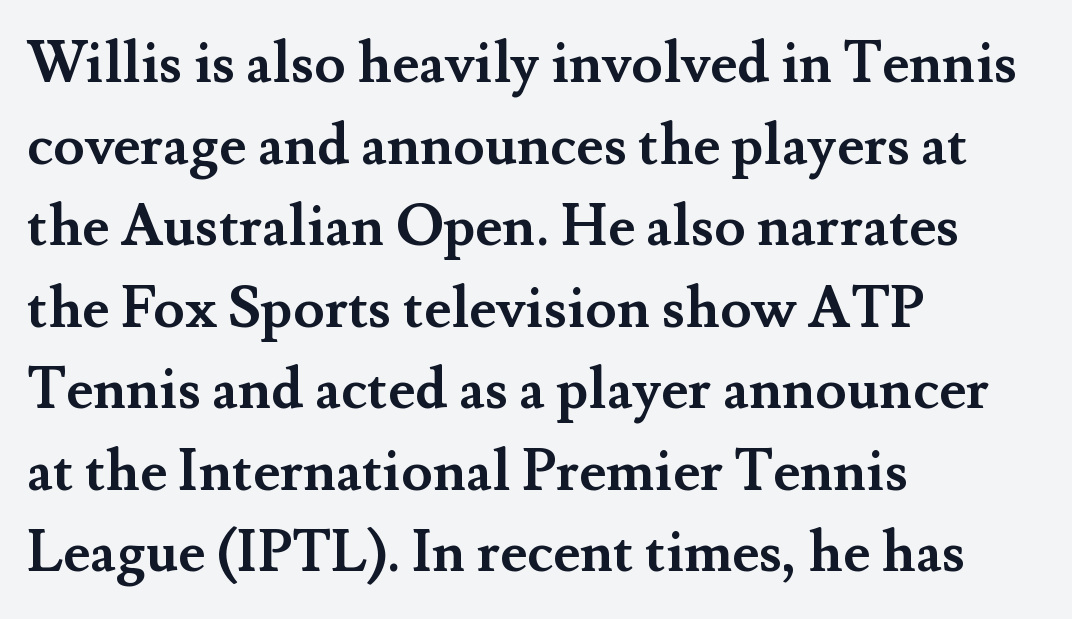
The image shows 57 px semibold serif type, upright; set left-aligned, normal line spacing (1.43x), normal letter spacing, not underlined; medium stroke contrast and a small x-height.
